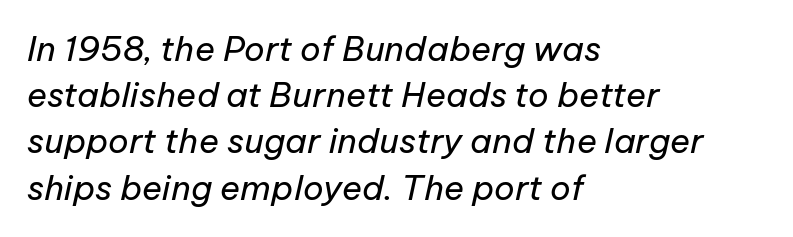
Q: Is the text bold? A: No.
Q: Is the text italic (slanted)? A: Yes, it leans right by about 12 degrees.
Q: Is the text underlined? A: No.
Q: How is the paragraph aligned? A: Left-aligned.
Q: Is the spacing between letters normal or unusually wide? A: Normal.
Q: Is the spacing between lines tight, normal or loose? A: Normal.
Q: Width (condensed, normal, or wide)? A: Normal.
Q: Stroke contrast? A: Low.
Q: x-height? A: Medium.
Q: Monospaced? A: No.
